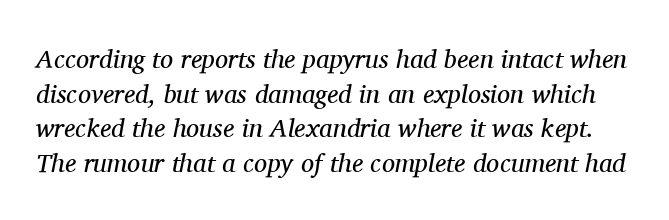
Q: Is the text bold? A: No.
Q: Is the text italic (slanted)? A: Yes, it leans right by about 11 degrees.
Q: Is the text underlined? A: No.
Q: Is the spacing between letters normal or unusually wide? A: Normal.
Q: Is the spacing between lines tight, normal or loose? A: Normal.
